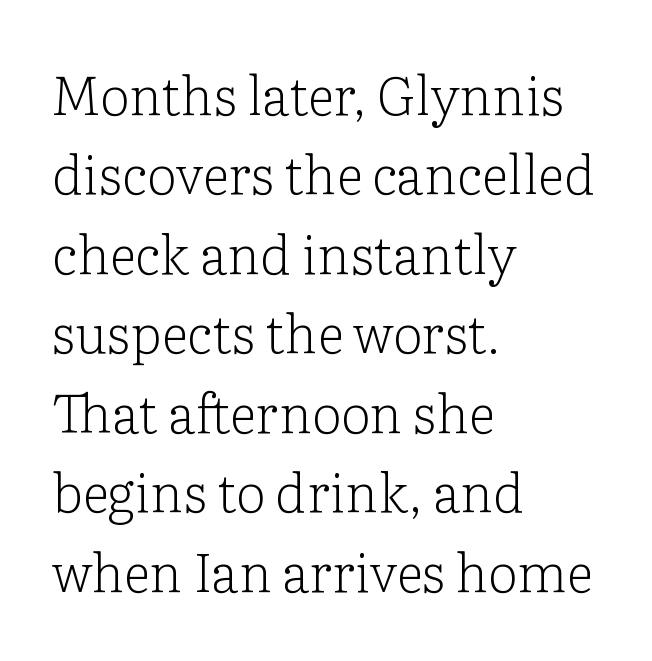
The image shows 53 px light serif type, upright; set left-aligned, normal line spacing (1.5x), normal letter spacing, not underlined; low stroke contrast and a medium x-height.
